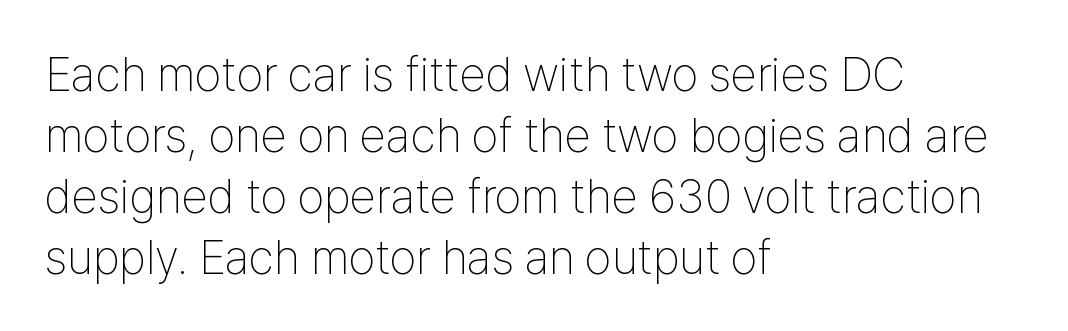
The image shows 48 px thin, condensed sans-serif type, upright; set left-aligned, normal line spacing (1.27x), normal letter spacing, not underlined; low stroke contrast and a medium x-height.
